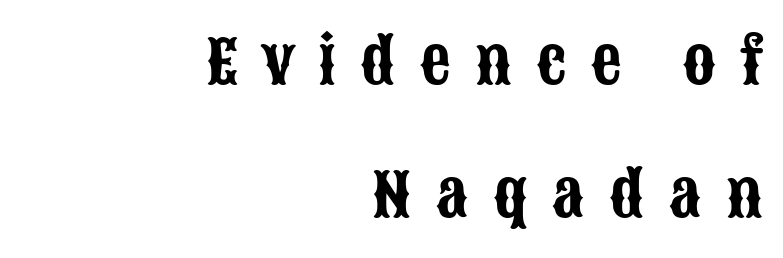
The image shows 61 px condensed sans-serif type, upright; set right-aligned, loose line spacing (2.18x), unusually wide letter spacing (+0.39 em), not underlined; low stroke contrast and a large x-height.
